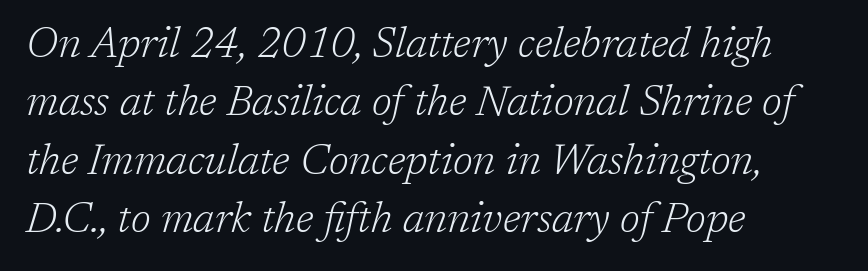
The image shows 42 px light serif type, italic (leaning right); set left-aligned, normal line spacing (1.39x), normal letter spacing, not underlined; low stroke contrast and a medium x-height.
